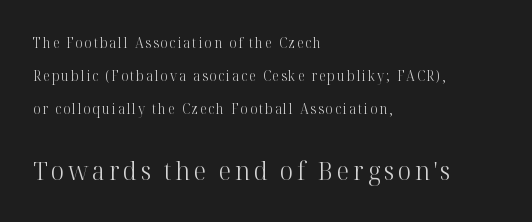
Look at the glyph heights: the lower group is clearly the bigger setting. The specimen reads as upright at a glance. Caption: multi-line text, flush left, ragged right. The rendering uses a large line-height, opening up the rows.
